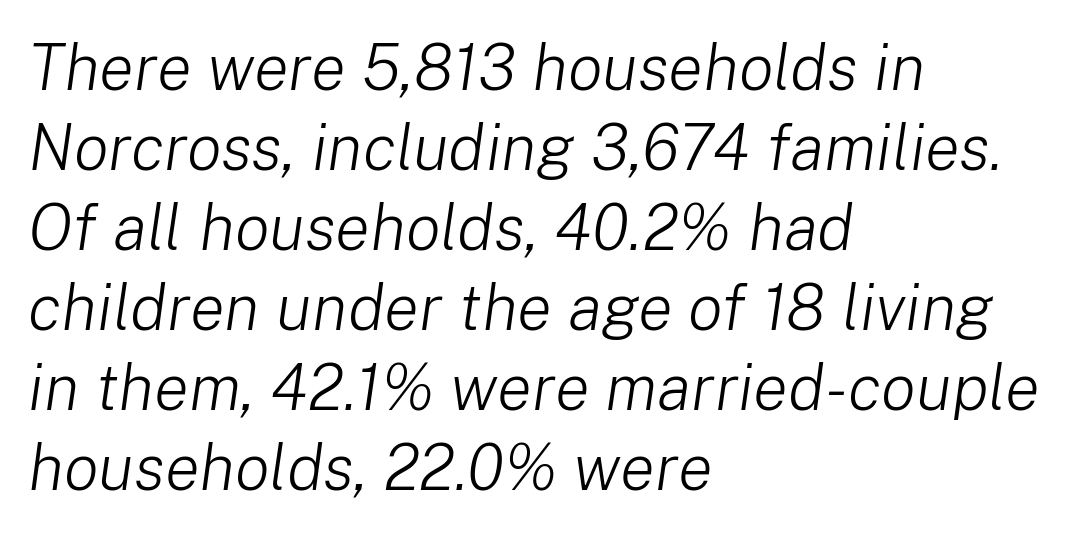
{"italic": "yes", "lean": "right", "slant_degrees": 8, "bold": "no", "weight": "light", "width": "normal", "stroke_contrast": "low", "x_height": "medium", "monospaced": "no", "underline": "no", "align": "left", "line_spacing_ratio": 1.23, "letter_spacing": "normal", "letter_spacing_em": 0.0, "glyph_px": 65}
